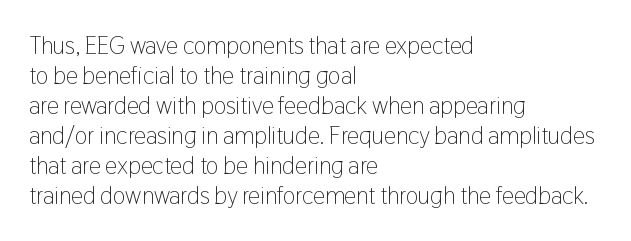
Q: Is the text bold? A: No.
Q: Is the text italic (slanted)? A: No, it is upright.
Q: Is the text underlined? A: No.
Q: How is the paragraph aligned? A: Left-aligned.
Q: Is the spacing between letters normal or unusually wide? A: Normal.
Q: Is the spacing between lines tight, normal or loose? A: Normal.
